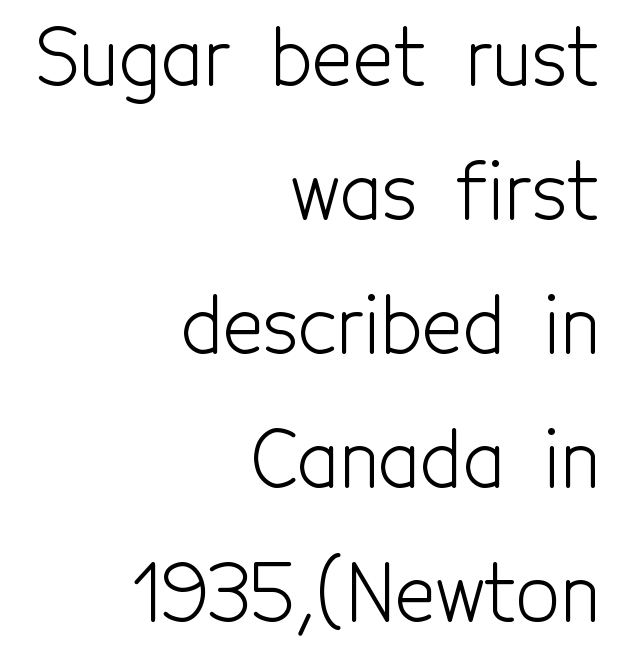
Q: Is the text bold? A: No.
Q: Is the text italic (slanted)? A: No, it is upright.
Q: Is the typeface a serif or a sans-serif typeface? A: Sans-serif.
Q: Is the text underlined? A: No.
Q: How is the paragraph aligned? A: Right-aligned.
Q: Is the spacing between letters normal or unusually wide? A: Normal.
Q: Width (condensed, normal, or wide)? A: Condensed.
Q: x-height? A: Medium.
Q: Monospaced? A: No.
